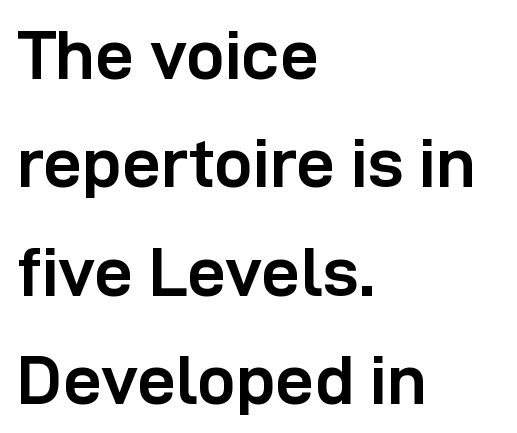
{"serif": "no", "italic": "no", "bold": "yes", "weight": "semibold", "width": "normal", "stroke_contrast": "low", "x_height": "medium", "monospaced": "no", "underline": "no", "align": "left", "line_spacing": "normal", "line_spacing_ratio": 1.57, "letter_spacing": "normal", "letter_spacing_em": 0.0, "glyph_px": 69}
